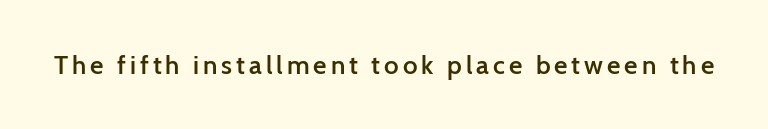
Glance below the letters and you will spot only blank space. In terms of weight, the rendering is demibold, just under bold. The font's upright variant was chosen for this text.
